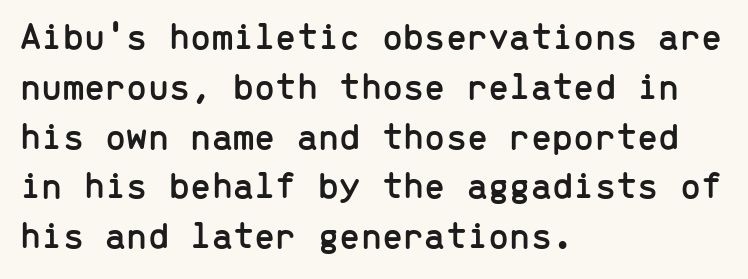
The image shows 38 px sans-serif type, upright, monospaced; set left-aligned, normal line spacing (1.31x), normal letter spacing, not underlined; low stroke contrast and a medium x-height.
